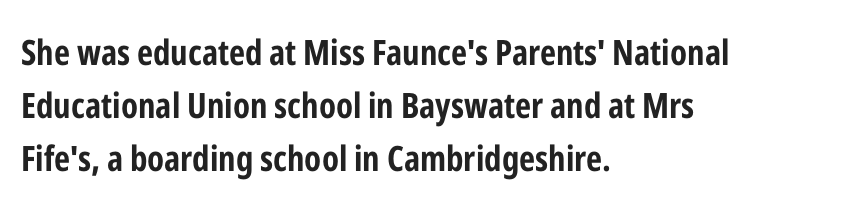
{"serif": "no", "italic": "no", "bold": "yes", "weight": "bold", "width": "condensed", "stroke_contrast": "low", "x_height": "medium", "monospaced": "no", "underline": "no", "align": "left", "line_spacing": "normal", "line_spacing_ratio": 1.52, "letter_spacing": "normal", "letter_spacing_em": 0.0, "glyph_px": 35}
